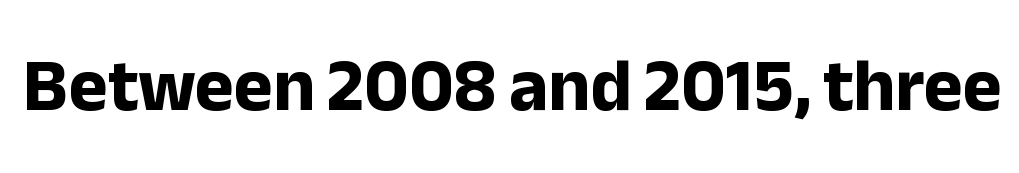
Q: Is the text bold? A: Yes.
Q: Is the text italic (slanted)? A: No, it is upright.
Q: Is the typeface a serif or a sans-serif typeface? A: Sans-serif.
Q: Is the text underlined? A: No.
Q: Is the spacing between letters normal or unusually wide? A: Normal.
Q: Width (condensed, normal, or wide)? A: Normal.
Q: Stroke contrast? A: Low.
Q: x-height? A: Medium.
Q: Monospaced? A: No.
